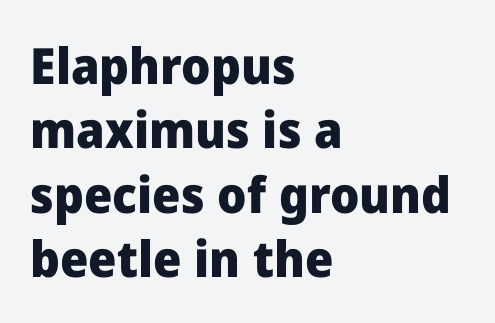
Q: Is the text bold? A: Yes.
Q: Is the text italic (slanted)? A: No, it is upright.
Q: Is the typeface a serif or a sans-serif typeface? A: Sans-serif.
Q: Is the text underlined? A: No.
Q: How is the paragraph aligned? A: Left-aligned.
Q: Is the spacing between letters normal or unusually wide? A: Normal.
Q: Is the spacing between lines tight, normal or loose? A: Normal.
Q: Width (condensed, normal, or wide)? A: Normal.
Q: Stroke contrast? A: Low.
Q: x-height? A: Medium.
Q: Monospaced? A: No.
